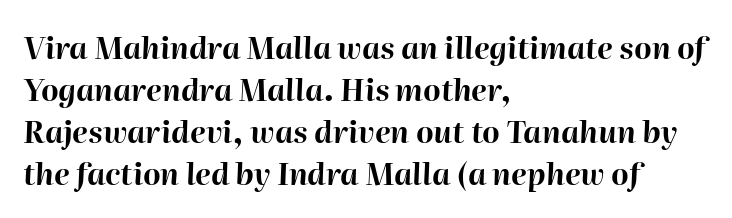
What weight is shown? A full bold with thick strokes. The face used here is proportionally spaced, like ordinary book or web type. Slanted lettering throughout. Between one letter and the next there's only the usual sliver of space. The area under the type is left untouched.
